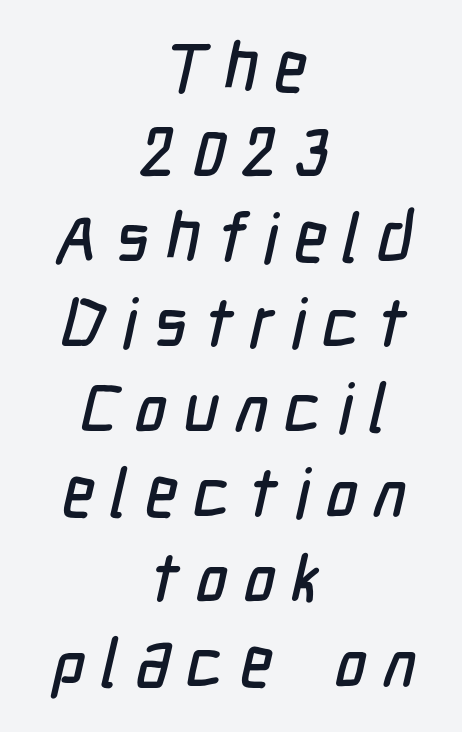
Q: Is the typeface a serif or a sans-serif typeface? A: Sans-serif.
Q: Is the text underlined? A: No.
Q: How is the paragraph aligned? A: Centered.
Q: Is the spacing between letters normal or unusually wide? A: Unusually wide.
Q: Is the spacing between lines tight, normal or loose? A: Normal.
Q: Width (condensed, normal, or wide)? A: Condensed.
Q: Stroke contrast? A: Low.
Q: x-height? A: Medium.
Q: Monospaced? A: No.
